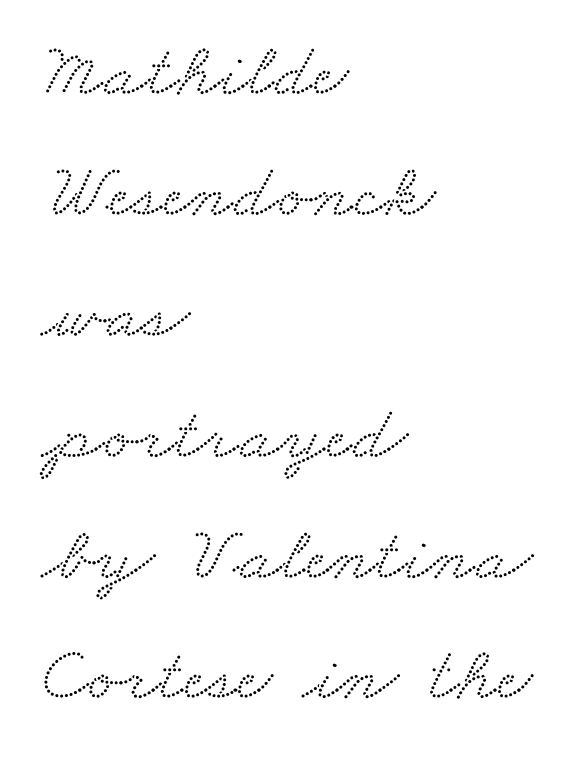
{"serif": "yes", "width": "wide", "stroke_contrast": "medium", "x_height": "small", "monospaced": "no", "underline": "no", "align": "left", "line_spacing": "normal", "line_spacing_ratio": 1.57, "letter_spacing": "normal", "letter_spacing_em": 0.0, "glyph_px": 77}
